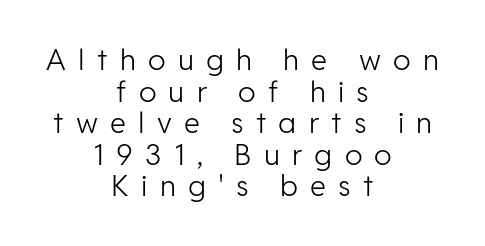
Q: Is the text bold? A: No.
Q: Is the text italic (slanted)? A: No, it is upright.
Q: Is the typeface a serif or a sans-serif typeface? A: Sans-serif.
Q: Is the text underlined? A: No.
Q: How is the paragraph aligned? A: Centered.
Q: Is the spacing between letters normal or unusually wide? A: Unusually wide.
Q: Is the spacing between lines tight, normal or loose? A: Tight.
Q: Width (condensed, normal, or wide)? A: Normal.
Q: Stroke contrast? A: Low.
Q: x-height? A: Medium.
Q: Monospaced? A: No.
